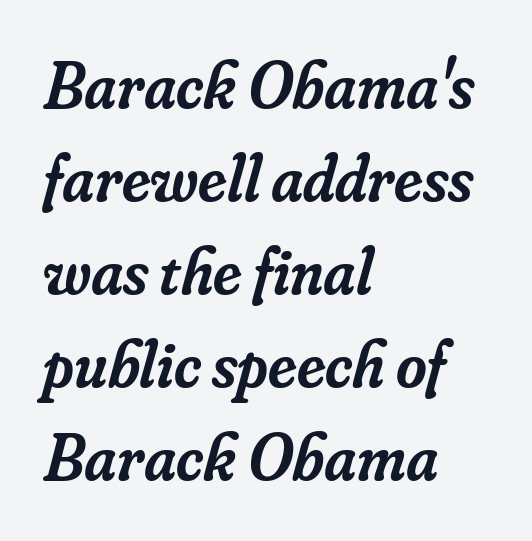
The image shows 66 px semibold serif type, italic (leaning right); set left-aligned, normal line spacing (1.41x), normal letter spacing, not underlined; low stroke contrast and a small x-height.
